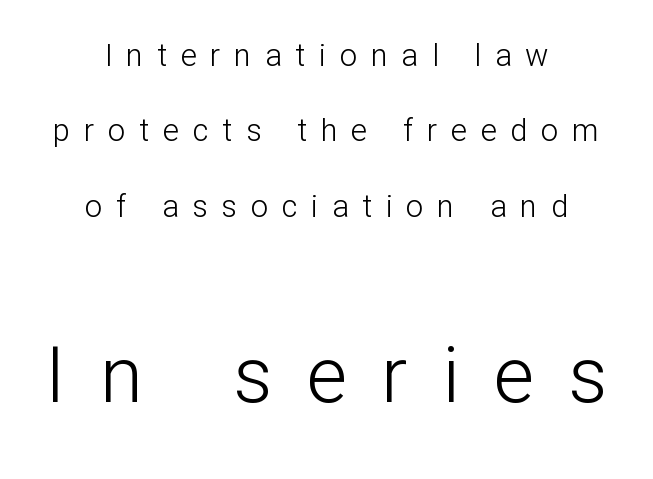
{"serif": "no", "italic": "no", "bold": "no", "weight": "light", "width": "normal", "stroke_contrast": "low", "x_height": "medium", "monospaced": "no", "underline": "no", "align": "center", "line_spacing": "loose", "line_spacing_ratio": 2.43, "letter_spacing": "wide", "letter_spacing_em": 0.44, "larger_block": "second", "size_ratio": 2.52, "glyph_px": 78}
